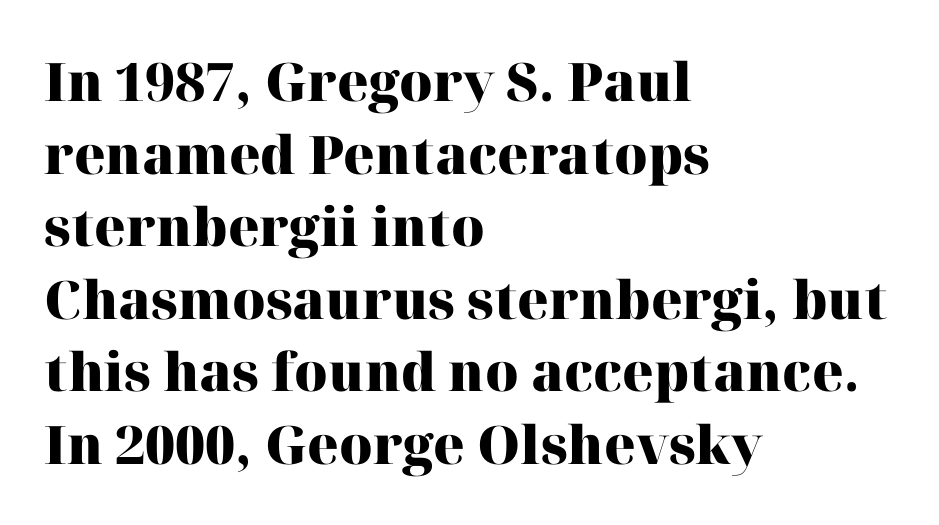
The image shows 53 px heavy serif type, upright; set left-aligned, normal line spacing (1.37x), normal letter spacing, not underlined; high stroke contrast and a medium x-height.
